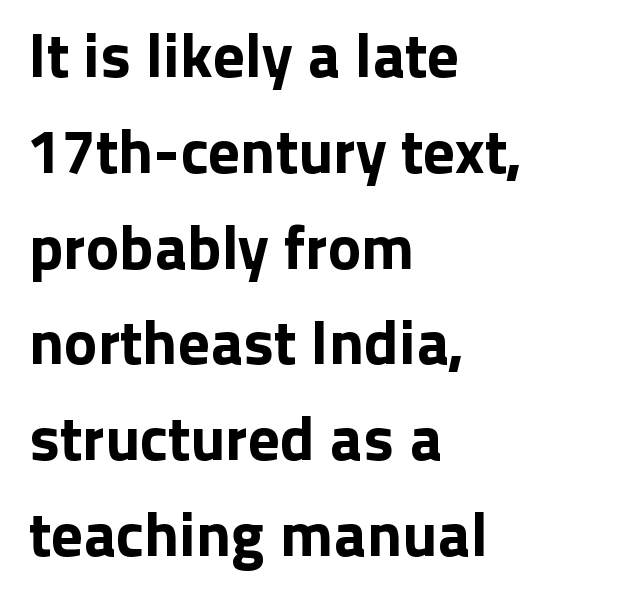
Q: Is the text italic (slanted)? A: No, it is upright.
Q: Is the typeface a serif or a sans-serif typeface? A: Sans-serif.
Q: Is the text underlined? A: No.
Q: How is the paragraph aligned? A: Left-aligned.
Q: Is the spacing between letters normal or unusually wide? A: Normal.
Q: Is the spacing between lines tight, normal or loose? A: Normal.
Q: Width (condensed, normal, or wide)? A: Normal.
Q: Stroke contrast? A: Low.
Q: x-height? A: Medium.
Q: Monospaced? A: No.
